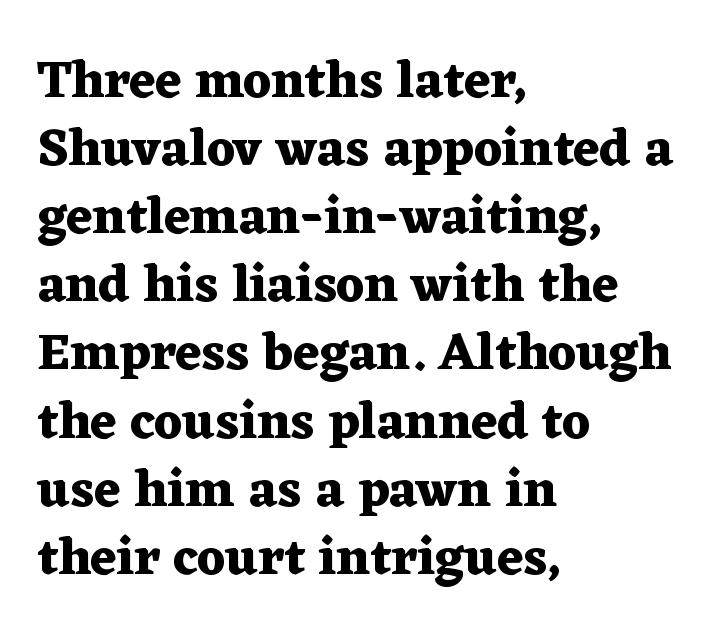
The image shows 52 px heavy, wide serif type, upright; set left-aligned, normal line spacing (1.31x), normal letter spacing, not underlined; medium stroke contrast and a medium x-height.
